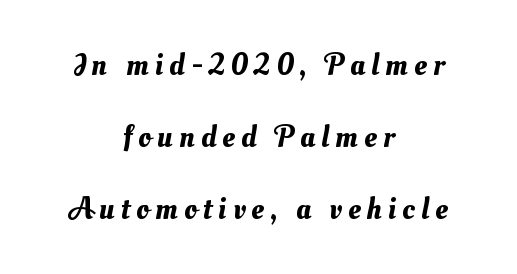
{"width": "normal", "stroke_contrast": "medium", "x_height": "small", "monospaced": "no", "underline": "no", "align": "center", "line_spacing": "loose", "line_spacing_ratio": 2.32, "letter_spacing": "wide", "letter_spacing_em": 0.2, "glyph_px": 31}
